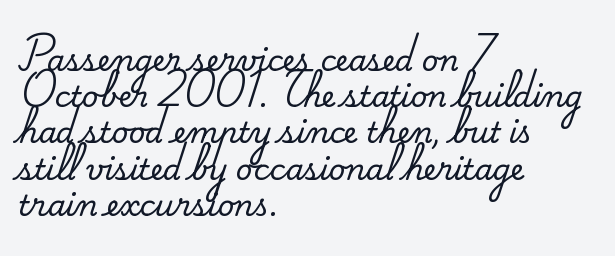
{"serif": "yes", "width": "normal", "stroke_contrast": "medium", "x_height": "small", "monospaced": "no", "underline": "no", "align": "left", "line_spacing": "normal", "line_spacing_ratio": 1.25, "letter_spacing": "normal", "letter_spacing_em": 0.0, "glyph_px": 29}
